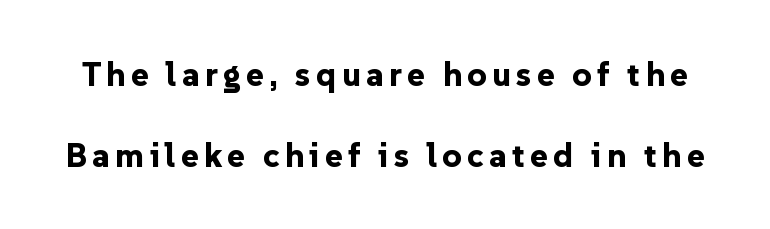
This block would shrink considerably if given ordinary leading; it's expanded now. The typesetting leans heavy: a genuine bold. Posture: vertical. Lines of text with bare space underneath. The text was rendered using a sans face with plain stroke endings.
